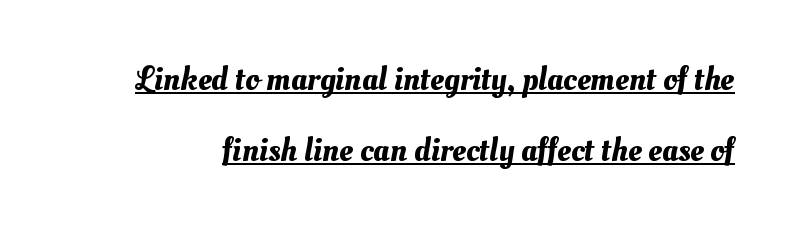
Q: Is the text underlined? A: Yes.
Q: Is the spacing between letters normal or unusually wide? A: Normal.
Q: Is the spacing between lines tight, normal or loose? A: Loose.
Q: Width (condensed, normal, or wide)? A: Normal.
Q: Stroke contrast? A: Medium.
Q: x-height? A: Small.
Q: Monospaced? A: No.
